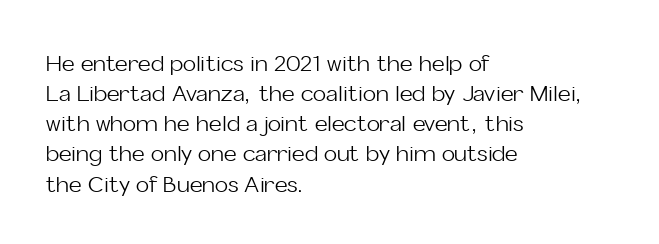
Q: Is the text bold? A: No.
Q: Is the text italic (slanted)? A: No, it is upright.
Q: Is the text underlined? A: No.
Q: How is the paragraph aligned? A: Left-aligned.
Q: Is the spacing between letters normal or unusually wide? A: Normal.
Q: Is the spacing between lines tight, normal or loose? A: Normal.
